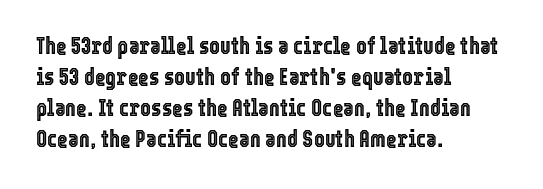
{"italic": "no", "underline": "no", "align": "left", "line_spacing": "normal", "line_spacing_ratio": 1.35, "letter_spacing": "normal", "letter_spacing_em": 0.0, "glyph_px": 23}
